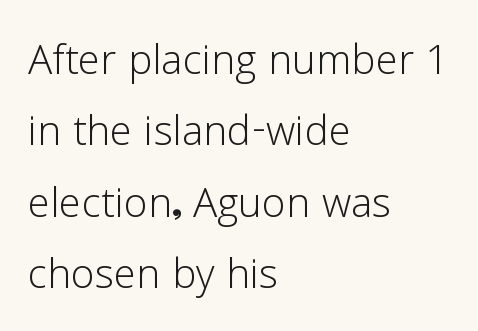
The image shows 54 px light sans-serif type, upright; set left-aligned, normal line spacing (1.32x), normal letter spacing, not underlined; low stroke contrast and a medium x-height.
